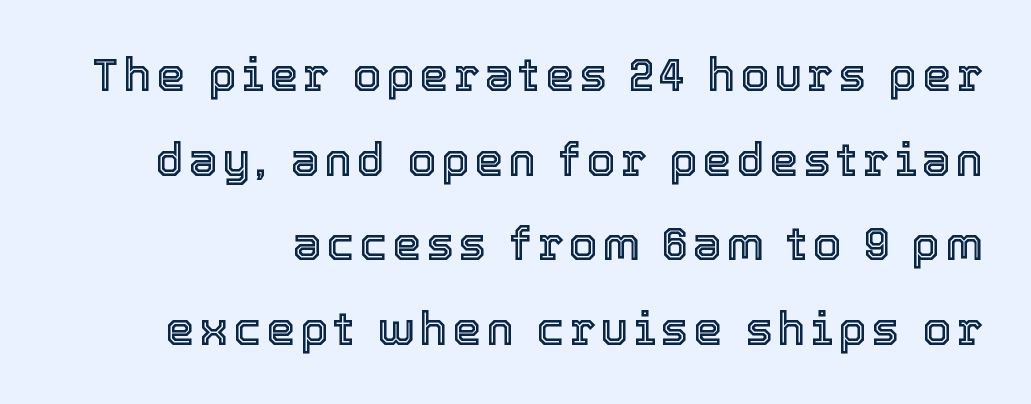
{"italic": "no", "width": "normal", "x_height": "medium", "monospaced": "no", "underline": "no", "line_spacing_ratio": 1.84, "glyph_px": 46}
